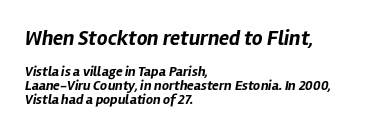
Typeset ragged right — the left edge is the straight one. Nobody touched the tracking dial on this one. Type without underlining. Posture: slanted. The designer dialed line spacing down below the default.
